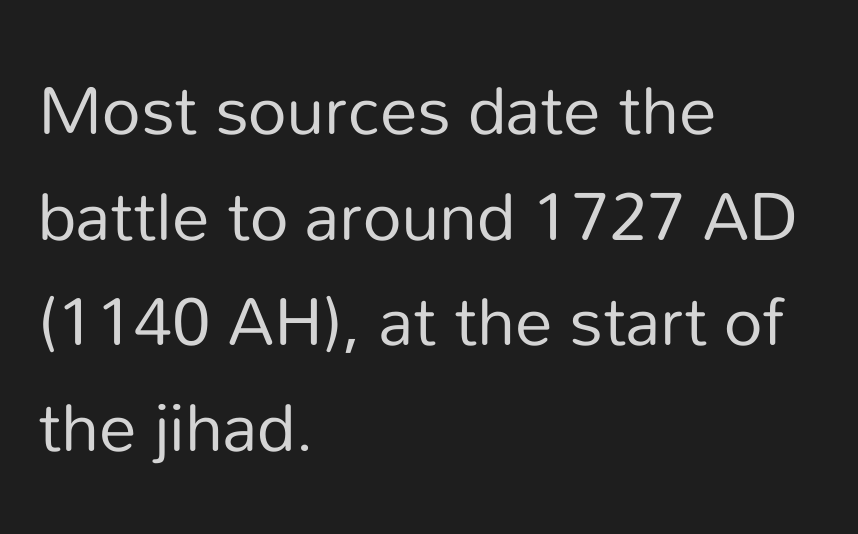
The image shows 75 px regular-weight sans-serif type, upright; set left-aligned, normal line spacing (1.41x), normal letter spacing, not underlined; low stroke contrast and a medium x-height.
